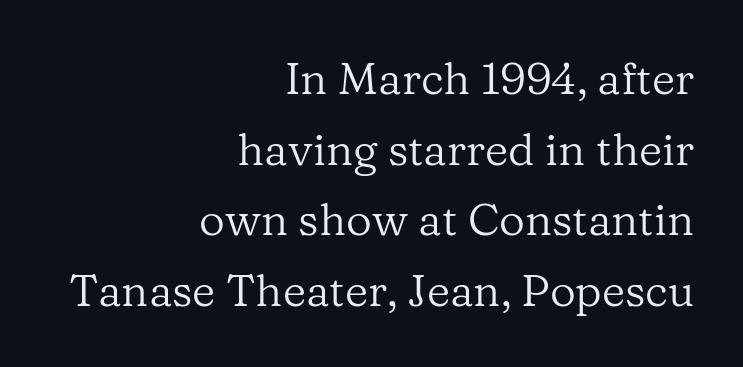
The image shows 45 px regular-weight serif type, upright; set right-aligned, normal line spacing (1.57x), normal letter spacing, not underlined; low stroke contrast and a medium x-height.
